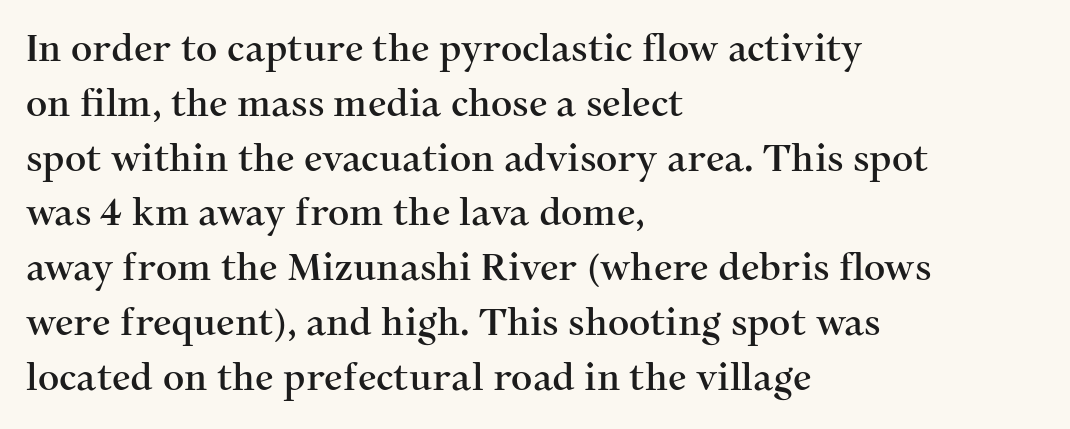
The image shows 37 px serif type, upright; set left-aligned, normal line spacing (1.48x), normal letter spacing, not underlined; medium stroke contrast and a medium x-height.
